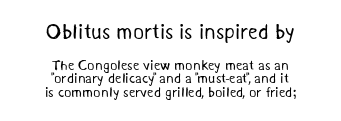
Any mark beneath the type? The region is blank. Students, note that the glyphs here touch the page at normal intervals. Does the copy run flush right? No — it is centered line by line. This is not heavy type; no bold has been used. Baseline-to-baseline distance is barely more than the letter height. Compare the two chunks: the upper has the greater cap height.
